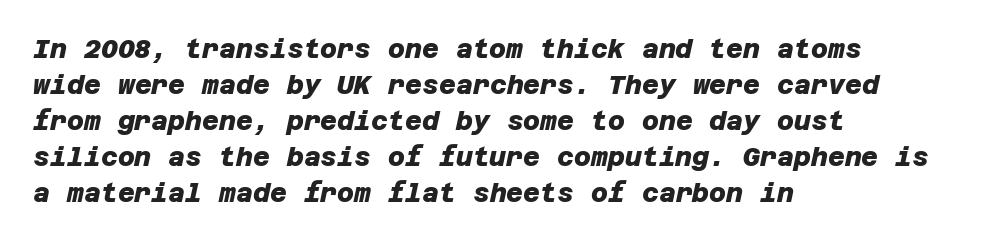
{"bold": "yes", "underline": "no", "align": "left", "line_spacing": "normal", "line_spacing_ratio": 1.38, "letter_spacing": "normal", "letter_spacing_em": 0.0, "glyph_px": 26}
